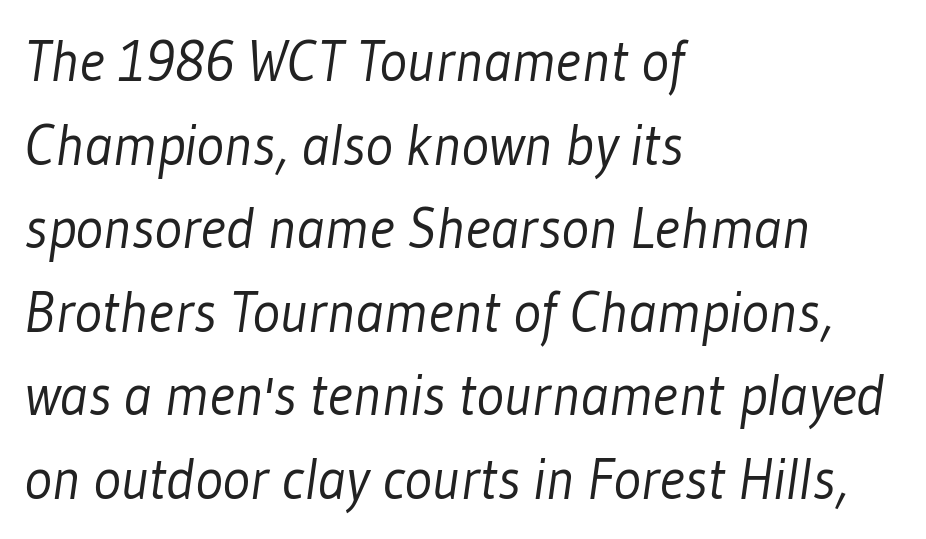
Q: Is the text bold? A: No.
Q: Is the typeface a serif or a sans-serif typeface? A: Sans-serif.
Q: Is the text underlined? A: No.
Q: How is the paragraph aligned? A: Left-aligned.
Q: Is the spacing between letters normal or unusually wide? A: Normal.
Q: Is the spacing between lines tight, normal or loose? A: Normal.
Q: Width (condensed, normal, or wide)? A: Condensed.
Q: Stroke contrast? A: Low.
Q: x-height? A: Medium.
Q: Monospaced? A: No.
